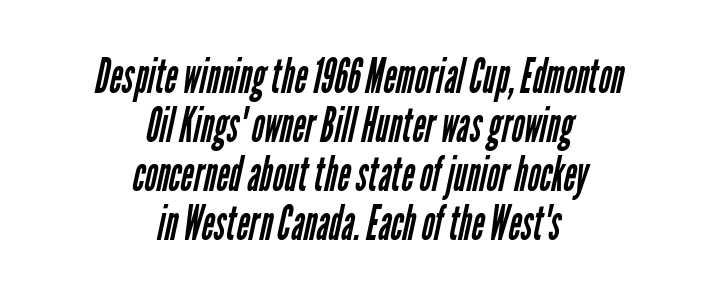
{"serif": "no", "bold": "no", "weight": "regular", "width": "condensed", "stroke_contrast": "low", "x_height": "medium", "monospaced": "no", "underline": "no", "align": "center", "line_spacing": "tight", "line_spacing_ratio": 1.0, "letter_spacing": "normal", "letter_spacing_em": 0.0, "glyph_px": 49}
